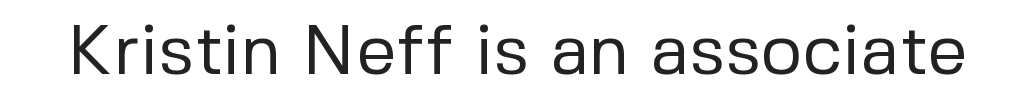
The image shows 71 px regular-weight sans-serif type, upright; set normal letter spacing, not underlined; low stroke contrast and a medium x-height.
